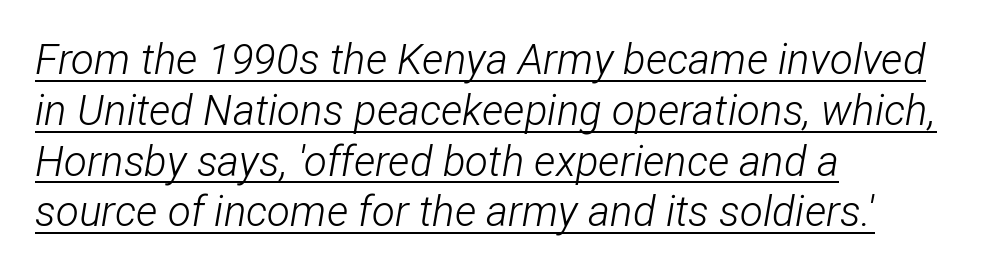
{"italic": "yes", "lean": "right", "slant_degrees": 12, "bold": "no", "weight": "light", "width": "condensed", "stroke_contrast": "low", "x_height": "medium", "monospaced": "no", "underline": "yes", "align": "left", "line_spacing_ratio": 1.21, "letter_spacing": "normal", "letter_spacing_em": 0.0, "glyph_px": 42}
